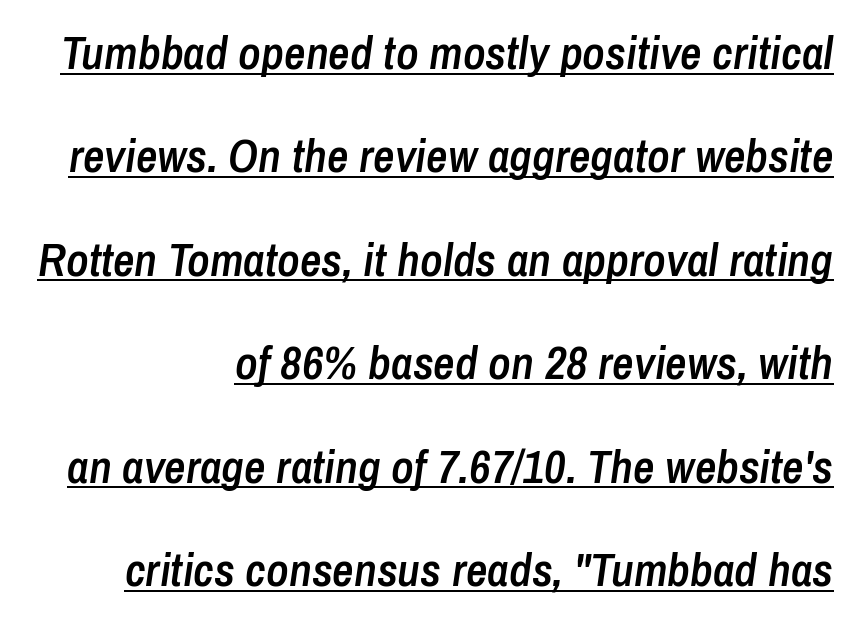
This sample is right-justified, so line beginnings fall wherever the words allow. Looks like regular typesetting: each glyph gets only the width it needs. Check the space under the baseline: a stroke is drawn there. The leading is generous, giving the passage an open texture. When letters slant like this, we call the style italic.
